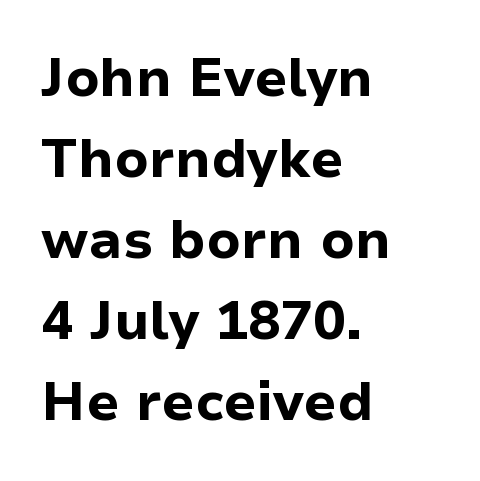
Q: Is the text bold? A: Yes.
Q: Is the text italic (slanted)? A: No, it is upright.
Q: Is the typeface a serif or a sans-serif typeface? A: Sans-serif.
Q: Is the text underlined? A: No.
Q: How is the paragraph aligned? A: Left-aligned.
Q: Is the spacing between letters normal or unusually wide? A: Normal.
Q: Is the spacing between lines tight, normal or loose? A: Normal.
Q: Width (condensed, normal, or wide)? A: Normal.
Q: Stroke contrast? A: Low.
Q: x-height? A: Medium.
Q: Monospaced? A: No.
